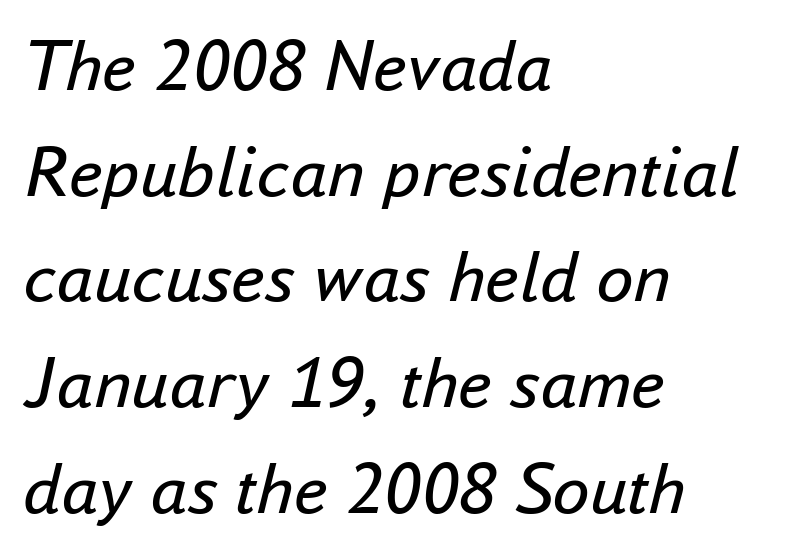
Q: Is the text bold? A: No.
Q: Is the text italic (slanted)? A: Yes, it leans right by about 16 degrees.
Q: Is the text underlined? A: No.
Q: How is the paragraph aligned? A: Left-aligned.
Q: Is the spacing between letters normal or unusually wide? A: Normal.
Q: Is the spacing between lines tight, normal or loose? A: Normal.
Q: Width (condensed, normal, or wide)? A: Normal.
Q: Stroke contrast? A: Low.
Q: x-height? A: Small.
Q: Monospaced? A: No.
